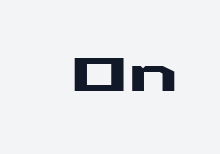
You could not count columns in this text — the font is proportionally spaced. Check the space under the baseline: it is left empty. A sans-serif font was chosen for this passage. Posture: straight, roman, zero tilt. The passage shown has conventional tracking throughout.
